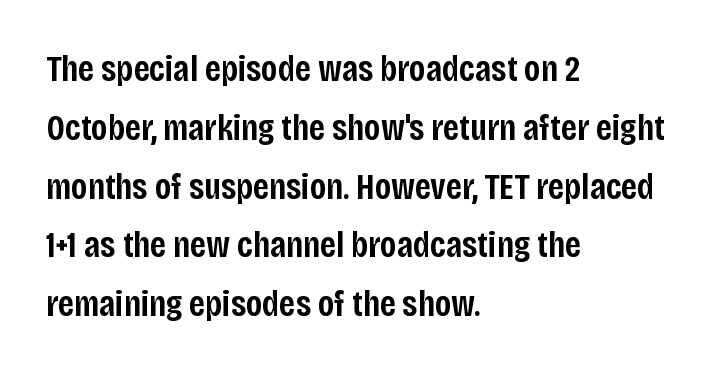
Honestly, the row spacing looks completely unremarkable. The font's upright variant was chosen for this text. The rendering shows plain stroke endings on the letterforms — a sans-serif design. Look at the stroke-to-counter ratio: somewhat heavy, a semibold. Look at the tracking — it's just the regular setting, nothing added. Is this a fixed-width face? No — the glyphs have proportional, varying widths.
